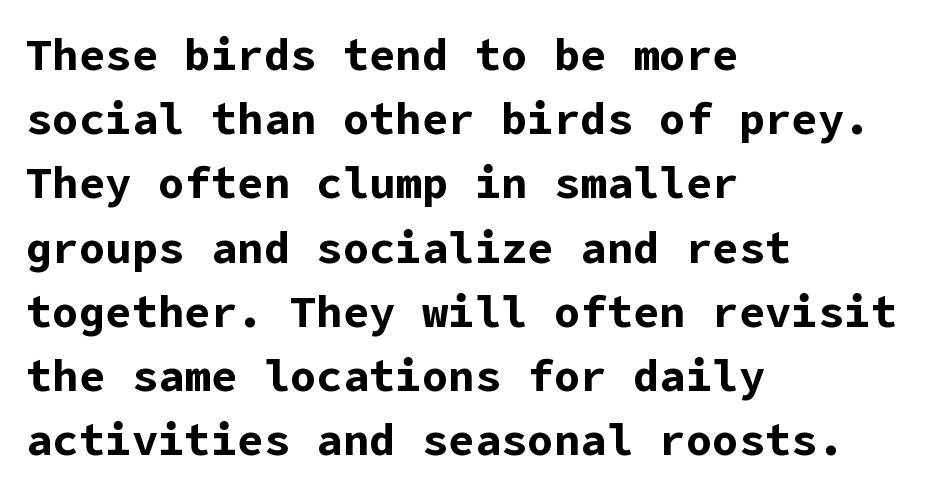
The image shows 44 px bold sans-serif type, upright; set left-aligned, normal line spacing (1.46x), normal letter spacing, not underlined; low stroke contrast and a medium x-height.
